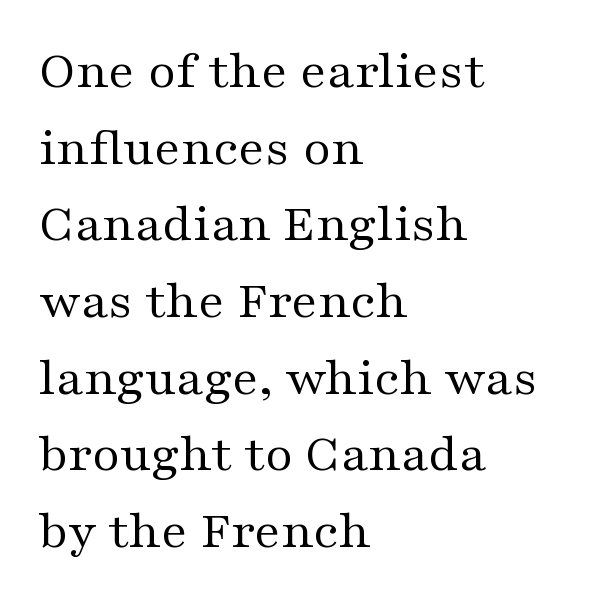
Glyph-to-glyph distance matches everyday printed text. The letters advance in unequal steps, a hallmark of proportional type. Are there feet on the stems? There are — it's a serif. The words here are not underlined. Which margin do the lines hug? The left one — the right edge is uneven. Is this a heavy cut? Hardly; it is regular or lighter.
